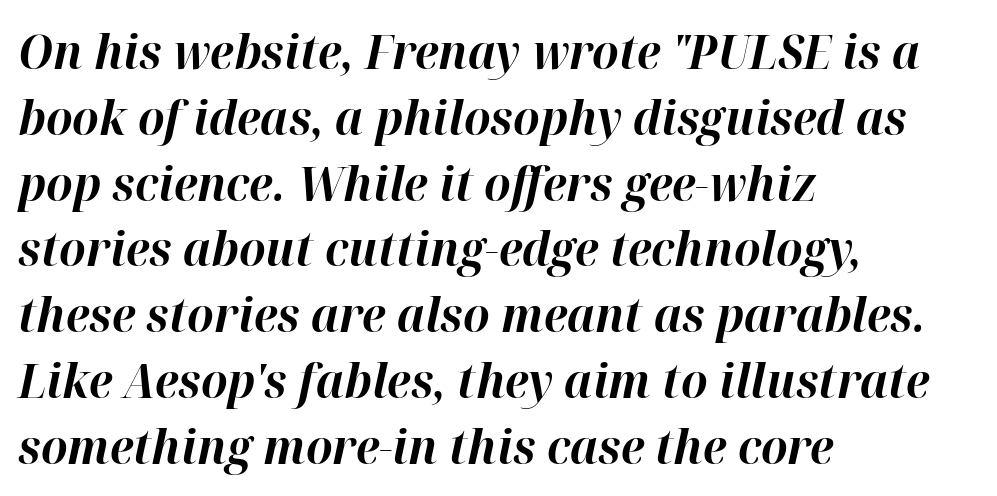
{"italic": "yes", "lean": "right", "slant_degrees": 12, "bold": "yes", "weight": "bold", "width": "normal", "stroke_contrast": "high", "x_height": "medium", "monospaced": "no", "underline": "no", "align": "left", "line_spacing": "normal", "line_spacing_ratio": 1.4, "letter_spacing": "normal", "letter_spacing_em": 0.0, "glyph_px": 47}
